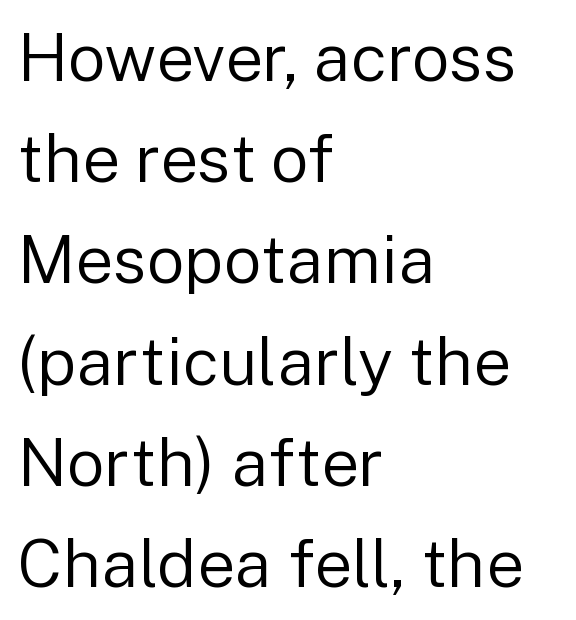
A student would call this left alignment; a typographer would say flush left, rag right. Each word holds together tightly as a unit, with standard inter-letter gaps. These lines sit exactly where default settings would place them. Note the varied advance widths — an 'i' is clearly narrower than an 'm'. Words float on clear page, feet unadorned. No chunkiness to these letters — they're not bold.
